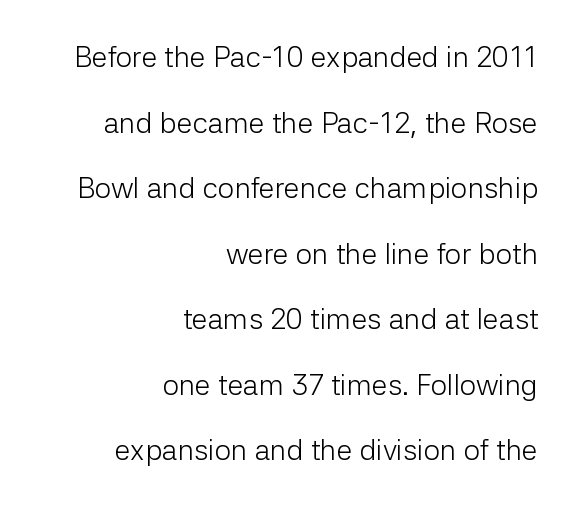
{"serif": "no", "italic": "no", "bold": "no", "weight": "light", "width": "normal", "stroke_contrast": "low", "x_height": "medium", "monospaced": "no", "underline": "no", "align": "right", "line_spacing": "loose", "line_spacing_ratio": 2.26, "letter_spacing": "normal", "letter_spacing_em": 0.0, "glyph_px": 29}
